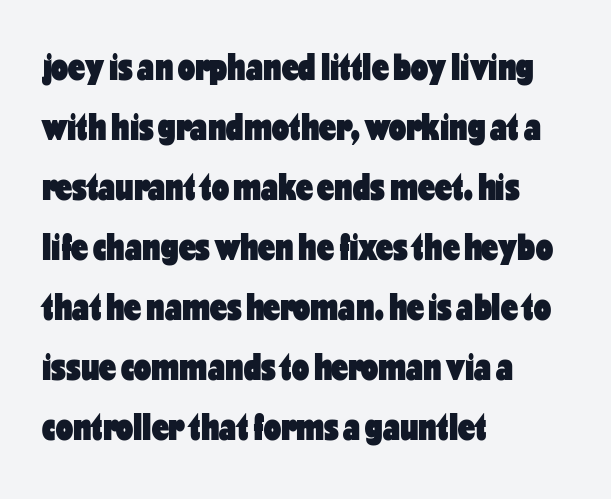
Q: Is the text bold? A: Yes.
Q: Is the text italic (slanted)? A: No, it is upright.
Q: Is the typeface a serif or a sans-serif typeface? A: Sans-serif.
Q: Is the text underlined? A: No.
Q: How is the paragraph aligned? A: Left-aligned.
Q: Is the spacing between letters normal or unusually wide? A: Normal.
Q: Is the spacing between lines tight, normal or loose? A: Normal.
Q: Width (condensed, normal, or wide)? A: Condensed.
Q: Stroke contrast? A: Low.
Q: x-height? A: Medium.
Q: Monospaced? A: No.
